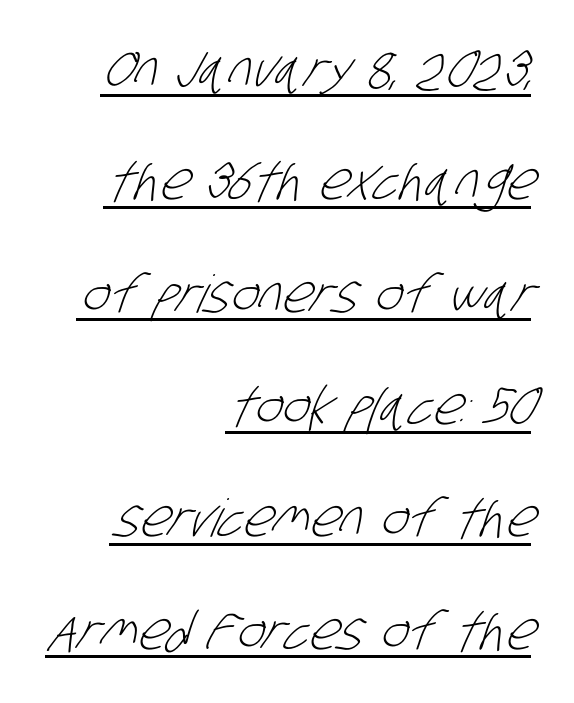
Q: Is the text bold? A: No.
Q: Is the typeface a serif or a sans-serif typeface? A: Sans-serif.
Q: Is the text underlined? A: Yes.
Q: How is the paragraph aligned? A: Right-aligned.
Q: Is the spacing between letters normal or unusually wide? A: Normal.
Q: Is the spacing between lines tight, normal or loose? A: Loose.
Q: Width (condensed, normal, or wide)? A: Condensed.
Q: Stroke contrast? A: Low.
Q: x-height? A: Large.
Q: Monospaced? A: No.
